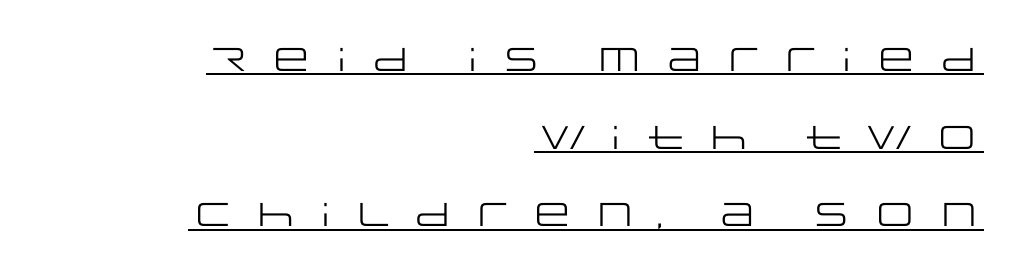
What kind of face is this? One without serifs — a sans. Airy leading. Caption: lettering with a line underneath. Ascenders rise straight up at ninety degrees. You could only call the tracking loose — the letters float apart.
